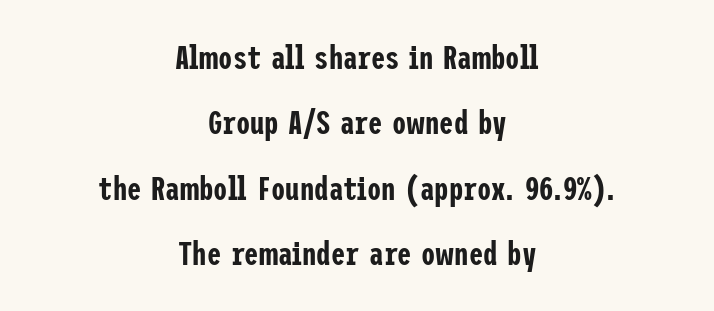
{"serif": "no", "italic": "no", "width": "condensed", "stroke_contrast": "low", "x_height": "medium", "underline": "no", "align": "center", "line_spacing": "loose", "line_spacing_ratio": 2.04, "letter_spacing": "normal", "letter_spacing_em": 0.0, "glyph_px": 32}
